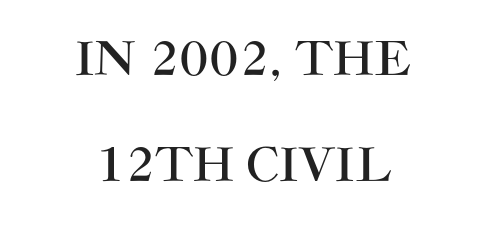
The image shows 46 px sans-serif type, upright; set centered, loose line spacing (2.3x), normal letter spacing, not underlined; high stroke contrast and a large x-height.
